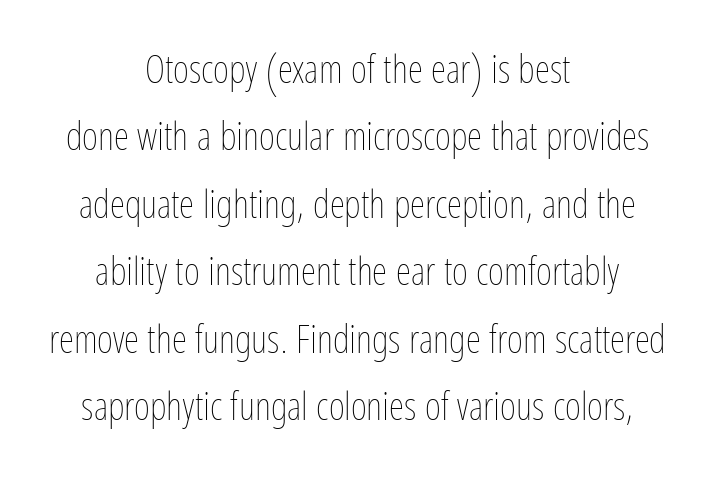
The image shows 39 px thin, condensed type, upright; set centered, line spacing 1.73x, normal letter spacing, not underlined; low stroke contrast and a medium x-height.
